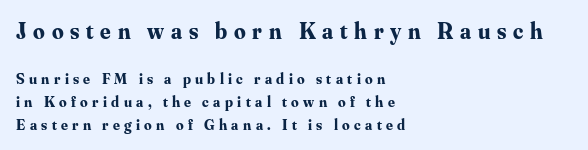
Q: Is the text bold? A: Yes.
Q: Is the text italic (slanted)? A: No, it is upright.
Q: Is the text underlined? A: No.
Q: How is the paragraph aligned? A: Left-aligned.
Q: Is the spacing between letters normal or unusually wide? A: Unusually wide.
Q: Is the spacing between lines tight, normal or loose? A: Normal.
Q: Which block of text is set in a larger size, the first (top) or the second (bottom)? A: The first (top) one.
